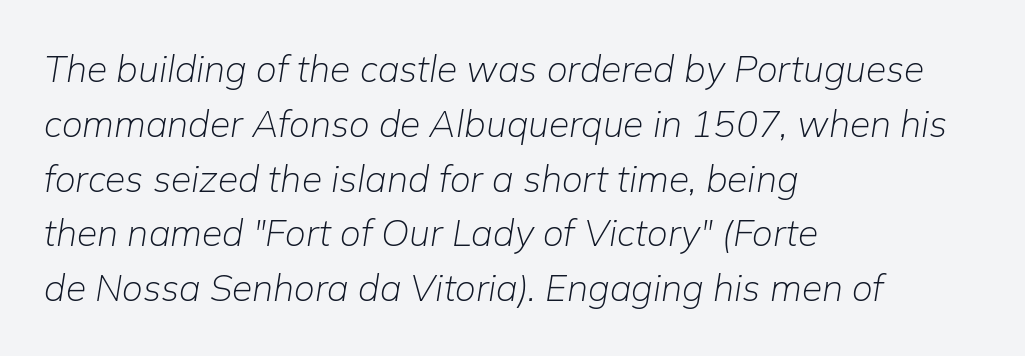
The image shows 37 px light type, italic (leaning right); set left-aligned, normal line spacing (1.48x), normal letter spacing, not underlined; low stroke contrast and a medium x-height.
